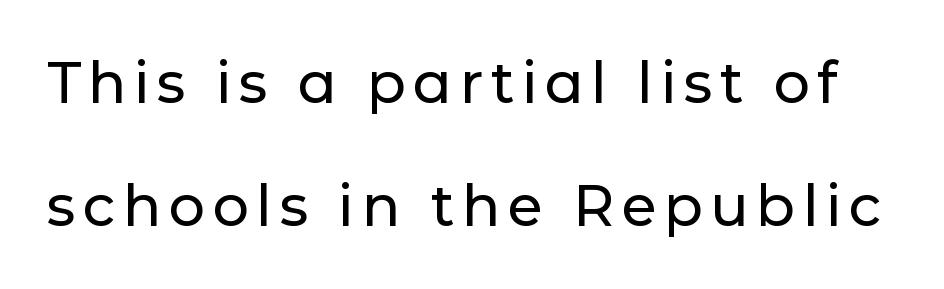
The image shows 57 px sans-serif type, upright; set loose line spacing (2.16x), not underlined; low stroke contrast and a medium x-height.
